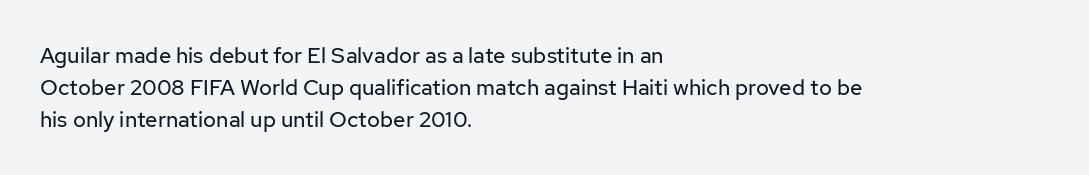
The image shows 22 px text type, upright; set left-aligned, normal line spacing (1.46x), normal letter spacing, not underlined.
